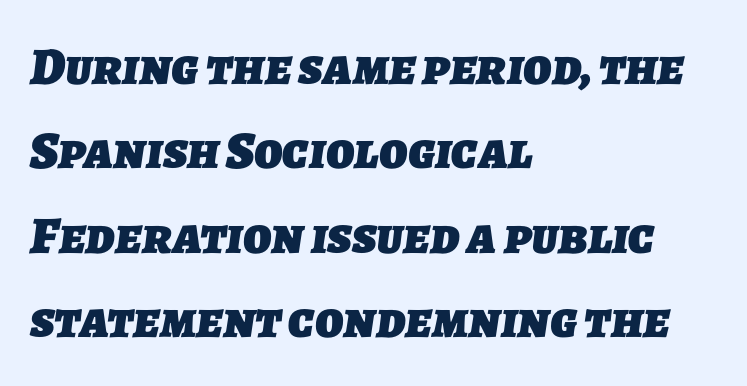
The image shows 53 px heavy sans-serif type; set left-aligned, normal line spacing (1.59x), normal letter spacing, not underlined; low stroke contrast and a medium x-height.
